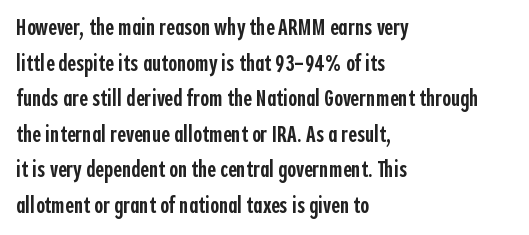
The image shows 24 px text type, upright; set left-aligned, normal line spacing (1.48x), normal letter spacing, not underlined.
